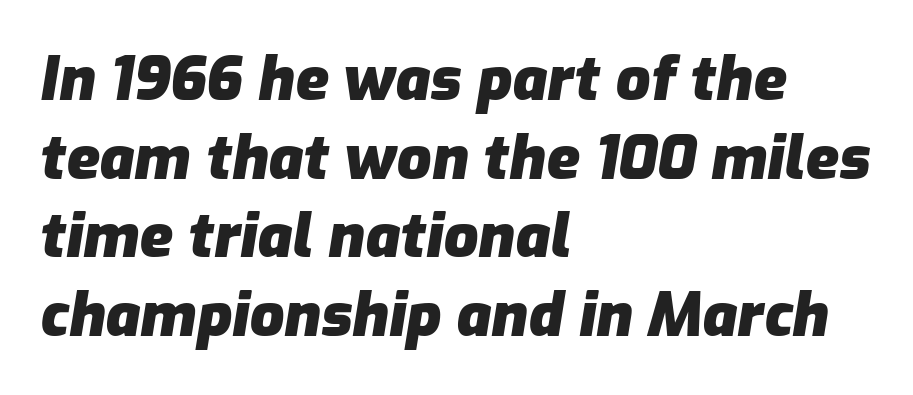
Quick note: interline space is typical. This sample uses plain, unmodified letter spacing. Is the block centered? No — it sits flush against the left margin. Looking at the ascenders, they clearly lean. The string is rendered with underlining switched off. Spacing verdict: proportional, widths tailored to each character.
